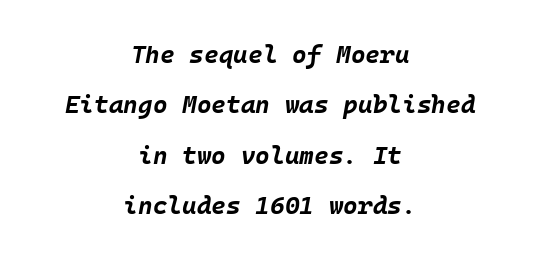
The image shows 25 px bold type, italic (leaning right); set centered, loose line spacing (2.02x), normal letter spacing, not underlined.
